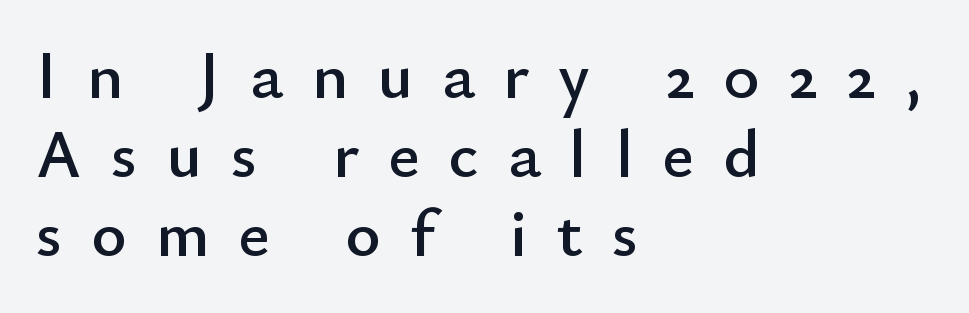
Observe the wide spacing: letters keep a clear distance from each other. What kind of face is this? One without serifs — a sans. Proportional: the letters do not fall into vertical columns. Bare-footed words on every line. Ascenders rise straight up at ninety degrees. Layout note: lines flush left.
